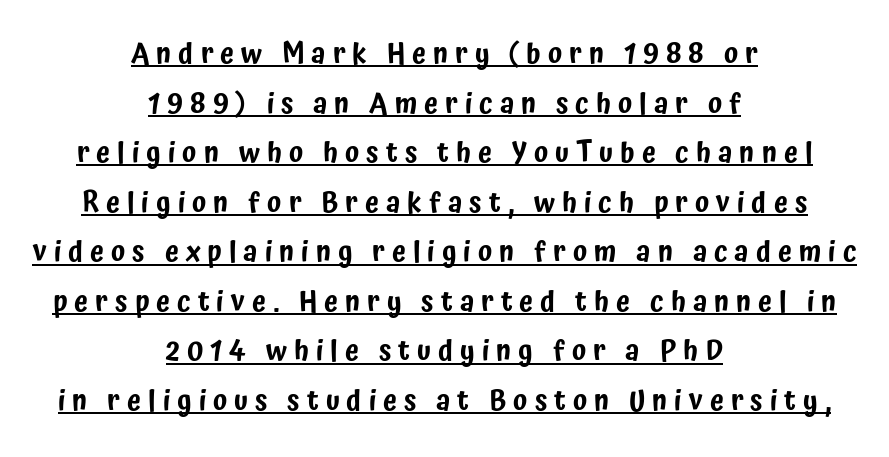
Q: Is the text italic (slanted)? A: No, it is upright.
Q: Is the typeface a serif or a sans-serif typeface? A: Sans-serif.
Q: Is the text underlined? A: Yes.
Q: How is the paragraph aligned? A: Centered.
Q: Is the spacing between letters normal or unusually wide? A: Unusually wide.
Q: Width (condensed, normal, or wide)? A: Condensed.
Q: Stroke contrast? A: Low.
Q: x-height? A: Medium.
Q: Monospaced? A: No.
